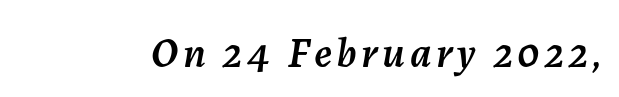
The string is rendered with underlining switched off. Yep, that's italic — everything's leaning. Character widths vary here, with narrow letters taking less room than wide ones.
